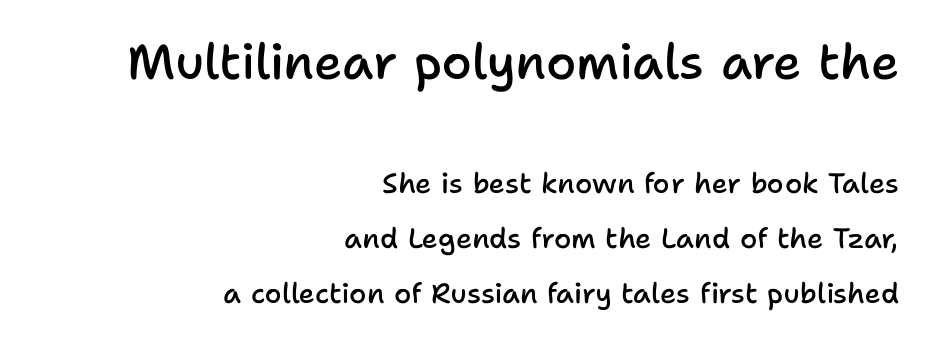
{"serif": "no", "italic": "no", "bold": "semi", "weight": "semibold", "width": "normal", "stroke_contrast": "low", "x_height": "medium", "monospaced": "no", "underline": "no", "align": "right", "line_spacing": "loose", "line_spacing_ratio": 1.96, "letter_spacing": "normal", "letter_spacing_em": 0.0, "larger_block": "first", "size_ratio": 1.75, "glyph_px": 49}
